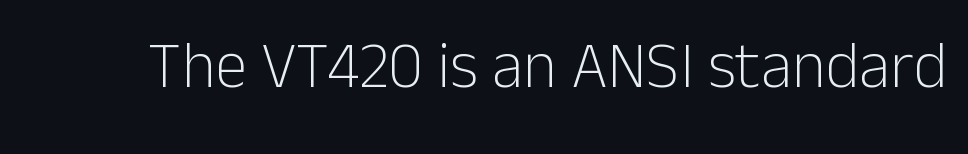
The image shows 65 px light sans-serif type, upright; set normal letter spacing, not underlined; low stroke contrast and a medium x-height.
